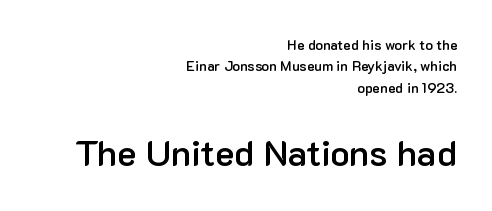
Q: Is the text bold? A: Semi-bold.
Q: Is the text italic (slanted)? A: No, it is upright.
Q: Is the typeface a serif or a sans-serif typeface? A: Sans-serif.
Q: Is the text underlined? A: No.
Q: How is the paragraph aligned? A: Right-aligned.
Q: Is the spacing between letters normal or unusually wide? A: Normal.
Q: Is the spacing between lines tight, normal or loose? A: Normal.
Q: Which block of text is set in a larger size, the first (top) or the second (bottom)? A: The second (bottom) one.
Q: Width (condensed, normal, or wide)? A: Normal.
Q: Stroke contrast? A: Low.
Q: x-height? A: Medium.
Q: Monospaced? A: No.
